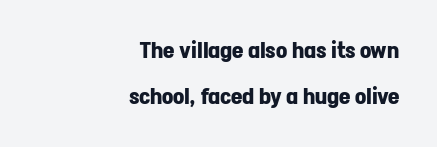
{"italic": "no", "bold": "yes", "underline": "no", "align": "right", "line_spacing": "loose", "line_spacing_ratio": 2.08, "letter_spacing": "normal", "letter_spacing_em": 0.0, "glyph_px": 22}
